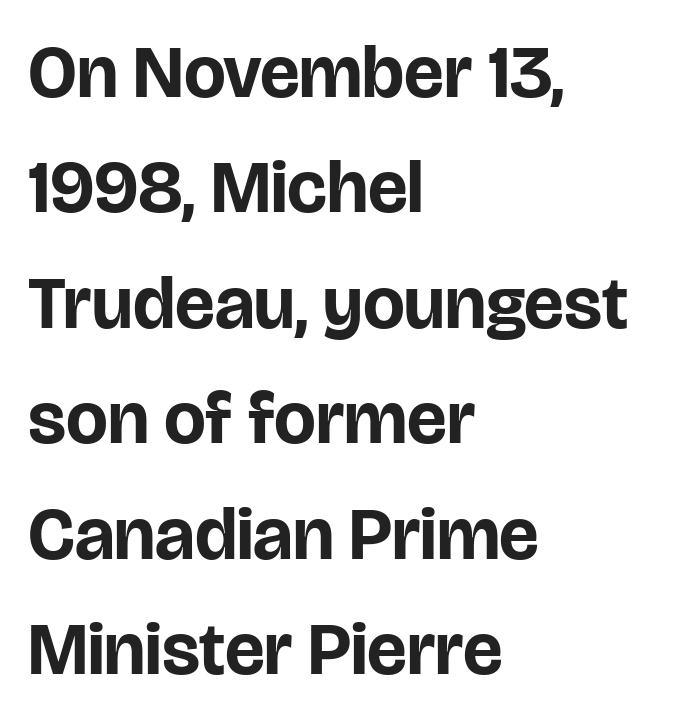
The image shows 74 px bold sans-serif type, upright; set left-aligned, normal line spacing (1.56x), normal letter spacing, not underlined; low stroke contrast and a large x-height.
